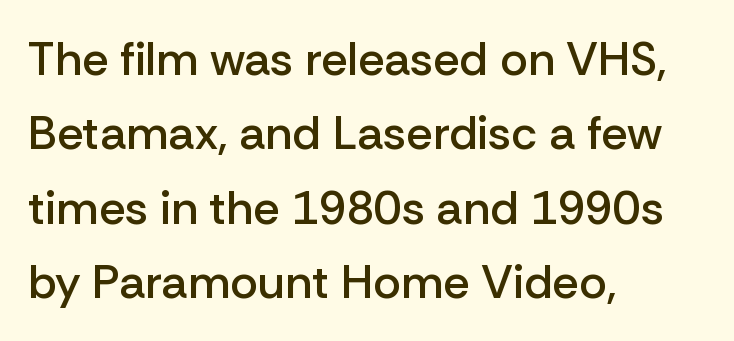
Q: Is the text bold? A: Semi-bold.
Q: Is the text italic (slanted)? A: No, it is upright.
Q: Is the typeface a serif or a sans-serif typeface? A: Sans-serif.
Q: Is the text underlined? A: No.
Q: How is the paragraph aligned? A: Left-aligned.
Q: Is the spacing between letters normal or unusually wide? A: Normal.
Q: Is the spacing between lines tight, normal or loose? A: Normal.
Q: Width (condensed, normal, or wide)? A: Normal.
Q: Stroke contrast? A: Low.
Q: x-height? A: Medium.
Q: Monospaced? A: No.
